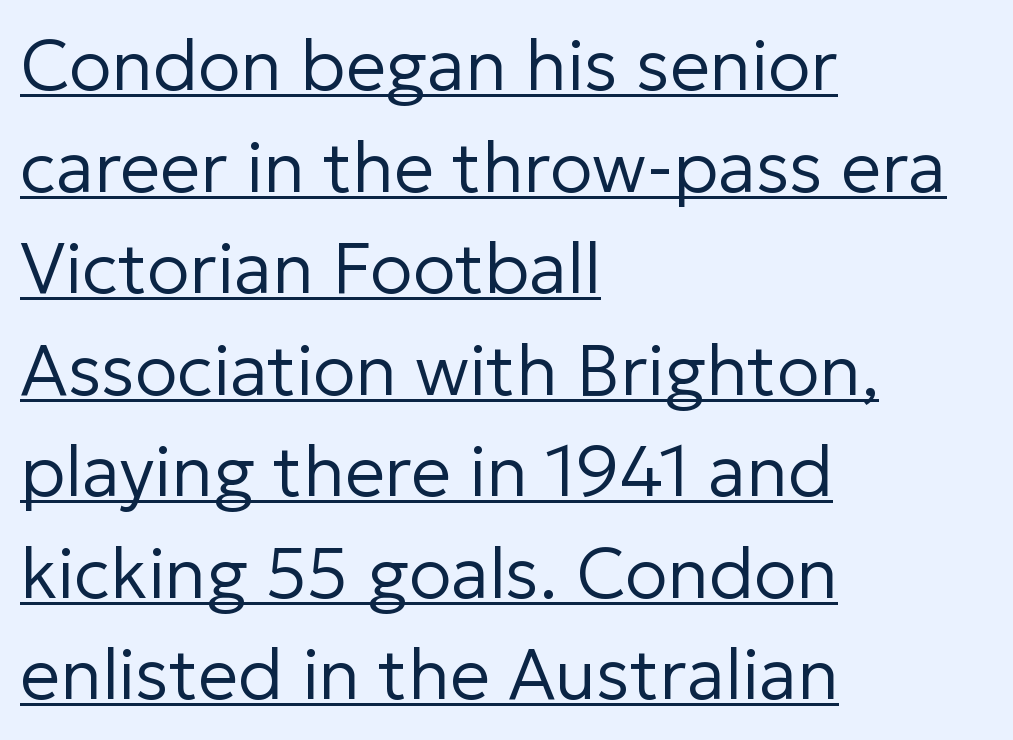
{"serif": "no", "italic": "no", "bold": "no", "weight": "regular", "width": "normal", "stroke_contrast": "low", "x_height": "medium", "monospaced": "no", "underline": "yes", "align": "left", "line_spacing": "normal", "line_spacing_ratio": 1.43, "letter_spacing": "normal", "letter_spacing_em": 0.0, "glyph_px": 71}
